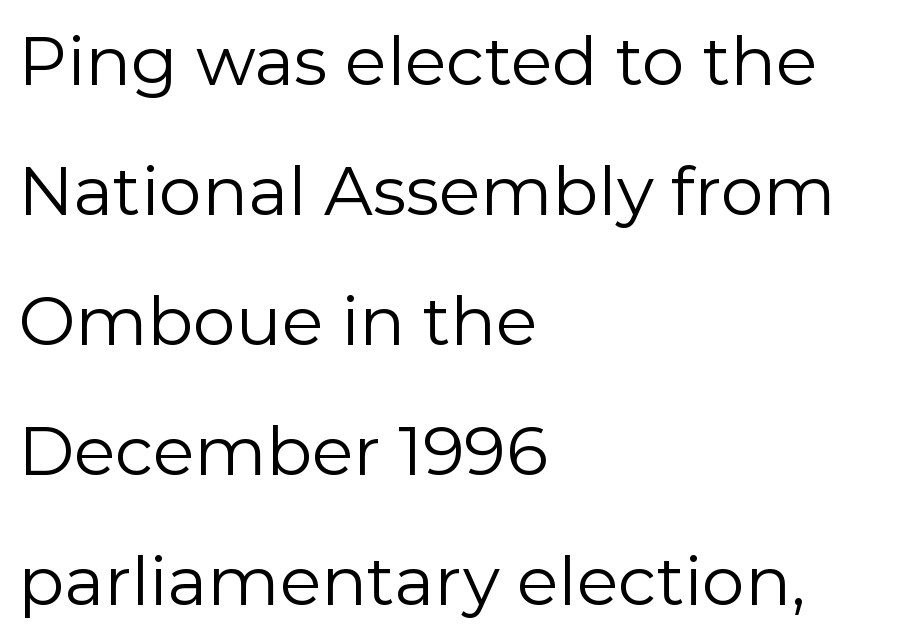
The image shows 68 px regular-weight sans-serif type, upright; set left-aligned, loose line spacing (1.91x), normal letter spacing, not underlined; low stroke contrast and a medium x-height.
